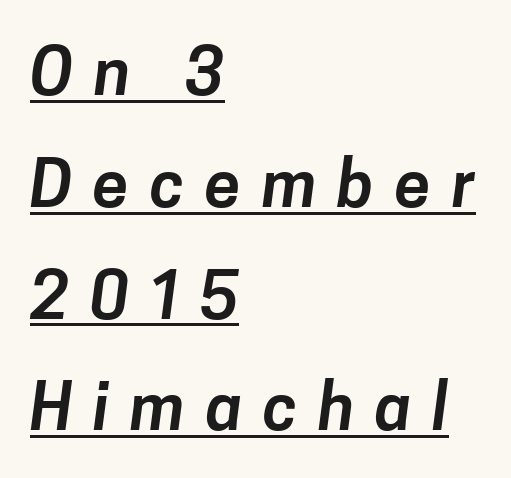
Q: Is the typeface a serif or a sans-serif typeface? A: Sans-serif.
Q: Is the text underlined? A: Yes.
Q: How is the paragraph aligned? A: Left-aligned.
Q: Is the spacing between letters normal or unusually wide? A: Unusually wide.
Q: Width (condensed, normal, or wide)? A: Normal.
Q: Stroke contrast? A: Low.
Q: x-height? A: Medium.
Q: Monospaced? A: No.
